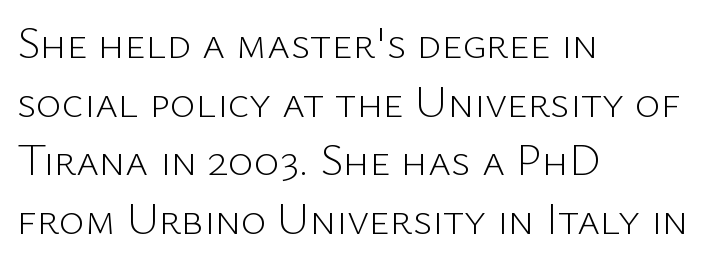
Q: Is the text bold? A: No.
Q: Is the text italic (slanted)? A: No, it is upright.
Q: Is the typeface a serif or a sans-serif typeface? A: Sans-serif.
Q: Is the text underlined? A: No.
Q: How is the paragraph aligned? A: Left-aligned.
Q: Is the spacing between letters normal or unusually wide? A: Normal.
Q: Is the spacing between lines tight, normal or loose? A: Normal.
Q: Width (condensed, normal, or wide)? A: Normal.
Q: Stroke contrast? A: Low.
Q: x-height? A: Medium.
Q: Monospaced? A: No.
